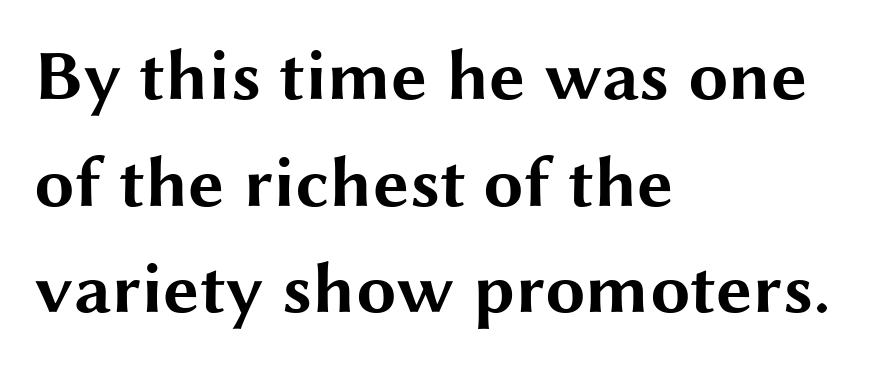
Q: Is the text bold? A: Yes.
Q: Is the text italic (slanted)? A: No, it is upright.
Q: Is the typeface a serif or a sans-serif typeface? A: Sans-serif.
Q: Is the text underlined? A: No.
Q: How is the paragraph aligned? A: Left-aligned.
Q: Is the spacing between letters normal or unusually wide? A: Normal.
Q: Is the spacing between lines tight, normal or loose? A: Normal.
Q: Width (condensed, normal, or wide)? A: Wide.
Q: Stroke contrast? A: Medium.
Q: x-height? A: Medium.
Q: Monospaced? A: No.
